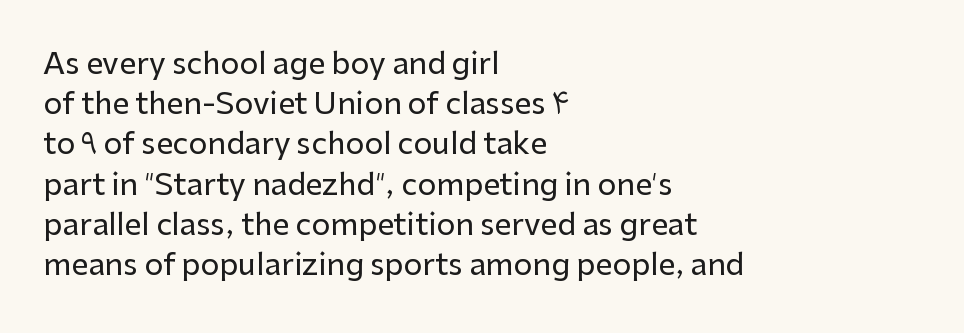
A typesetter would mark this as roman, not italic. The ragged edge is on the right, which tells us the setting is flush left. The lines sit at an ordinary, default distance from one another. The face used here is a sans, in the tradition of grotesques and geometrics.
